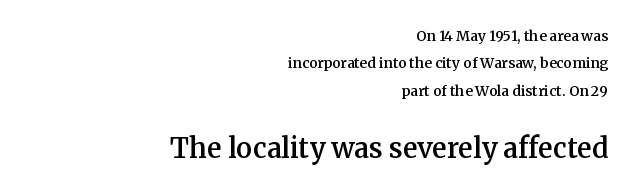
Q: Is the text bold? A: Semi-bold.
Q: Is the text italic (slanted)? A: No, it is upright.
Q: Is the text underlined? A: No.
Q: How is the paragraph aligned? A: Right-aligned.
Q: Is the spacing between letters normal or unusually wide? A: Normal.
Q: Is the spacing between lines tight, normal or loose? A: Loose.
Q: Which block of text is set in a larger size, the first (top) or the second (bottom)? A: The second (bottom) one.
